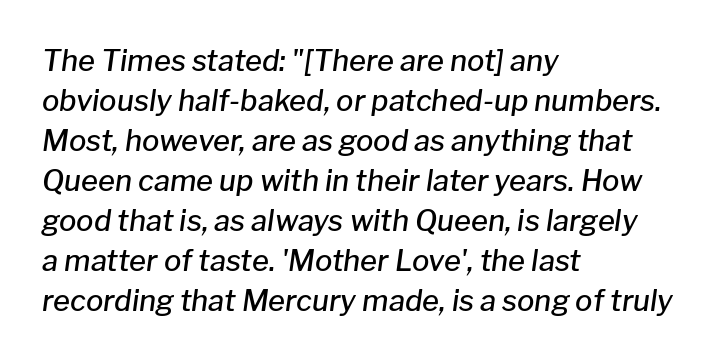
The image shows 29 px semibold type, italic (leaning right); set left-aligned, normal line spacing (1.38x), normal letter spacing, not underlined; low stroke contrast and a medium x-height.
